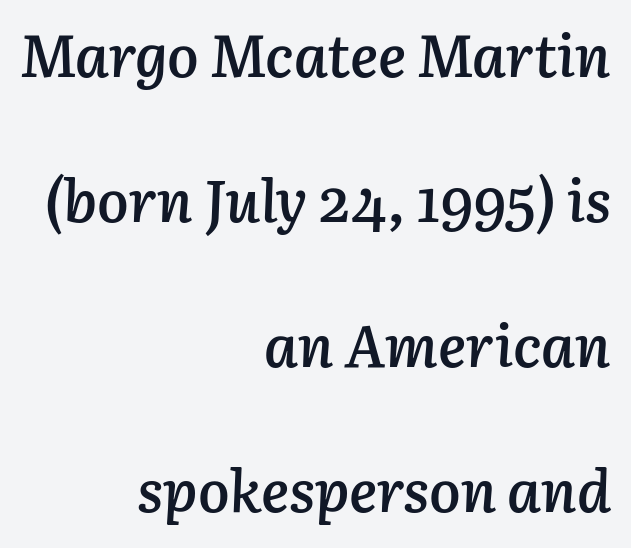
Q: Is the text bold? A: Semi-bold.
Q: Is the text italic (slanted)? A: Yes, it leans right by about 3 degrees.
Q: Is the text underlined? A: No.
Q: How is the paragraph aligned? A: Right-aligned.
Q: Is the spacing between letters normal or unusually wide? A: Normal.
Q: Is the spacing between lines tight, normal or loose? A: Loose.
Q: Width (condensed, normal, or wide)? A: Normal.
Q: Stroke contrast? A: Low.
Q: x-height? A: Medium.
Q: Monospaced? A: No.
